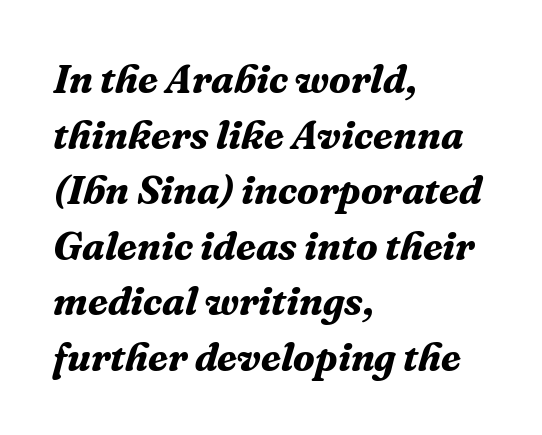
The image shows 40 px bold serif type, italic (leaning right); set left-aligned, normal line spacing (1.39x), normal letter spacing, not underlined; medium stroke contrast and a medium x-height.
